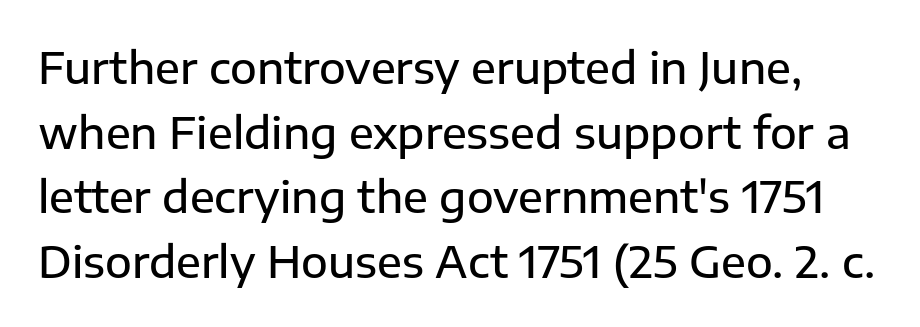
{"serif": "no", "italic": "no", "width": "normal", "stroke_contrast": "low", "x_height": "medium", "monospaced": "no", "underline": "no", "line_spacing": "normal", "line_spacing_ratio": 1.47, "letter_spacing": "normal", "letter_spacing_em": 0.0, "glyph_px": 44}
